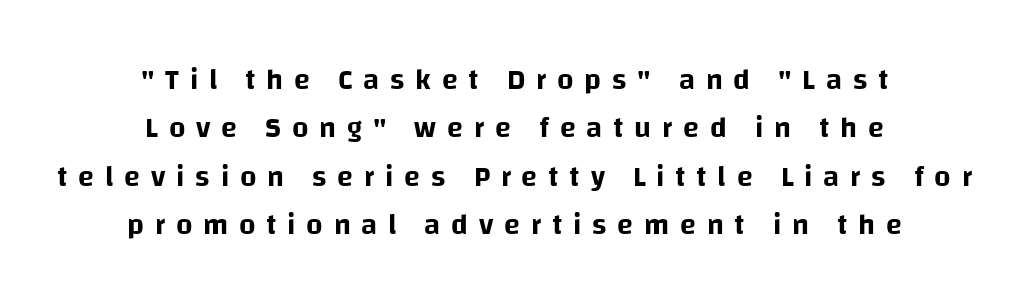
The image shows 29 px sans-serif type, upright; set centered, normal line spacing (1.67x), unusually wide letter spacing (+0.37 em), not underlined; low stroke contrast and a large x-height.
